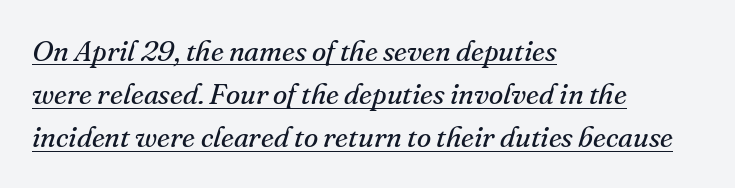
Small tapered or slab feet sit at the stroke ends, so this counts as serif. Compared with typical paragraphs, the rows here are spaced about the same. Style check: oblique. Decoration check: the copy is underlined. Compared with typical body copy, the letter spacing here is the same.
